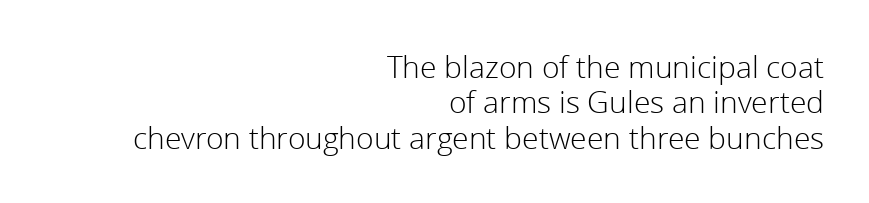
Q: Is the text bold? A: No.
Q: Is the text italic (slanted)? A: No, it is upright.
Q: Is the typeface a serif or a sans-serif typeface? A: Sans-serif.
Q: Is the text underlined? A: No.
Q: How is the paragraph aligned? A: Right-aligned.
Q: Is the spacing between letters normal or unusually wide? A: Normal.
Q: Width (condensed, normal, or wide)? A: Normal.
Q: x-height? A: Medium.
Q: Monospaced? A: No.
